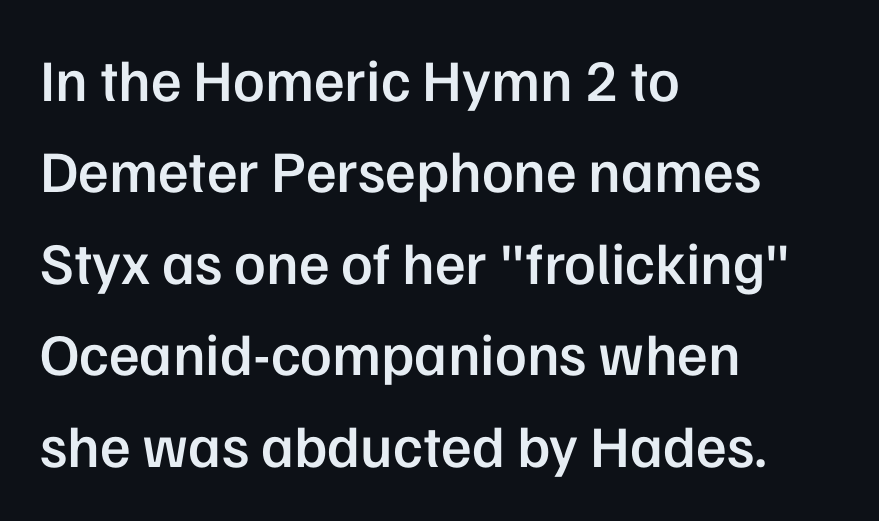
The image shows 59 px semibold sans-serif type, upright; set left-aligned, normal line spacing (1.55x), normal letter spacing, not underlined; low stroke contrast and a medium x-height.
